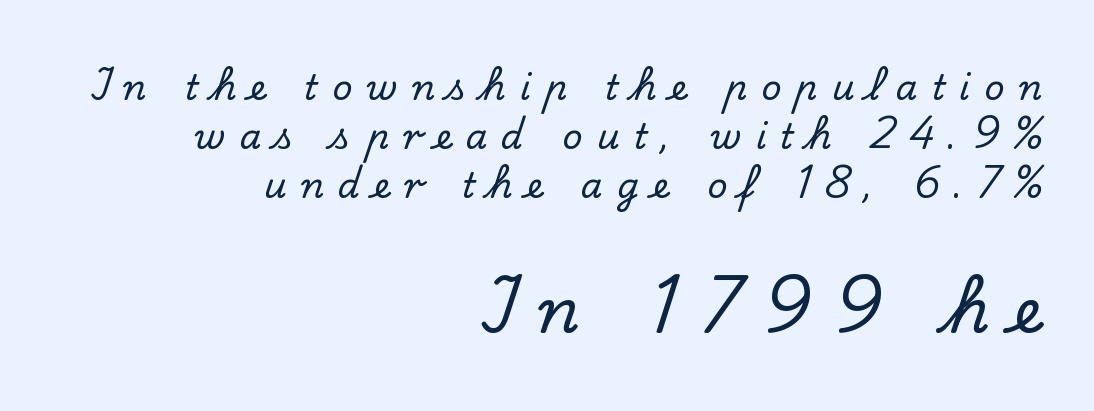
Q: Is the text italic (slanted)? A: Yes.
Q: Is the typeface a serif or a sans-serif typeface? A: Serif.
Q: Is the text underlined? A: No.
Q: How is the paragraph aligned? A: Right-aligned.
Q: Is the spacing between letters normal or unusually wide? A: Unusually wide.
Q: Is the spacing between lines tight, normal or loose? A: Normal.
Q: Which block of text is set in a larger size, the first (top) or the second (bottom)? A: The second (bottom) one.
Q: Width (condensed, normal, or wide)? A: Normal.
Q: Stroke contrast? A: Low.
Q: x-height? A: Small.
Q: Monospaced? A: No.
